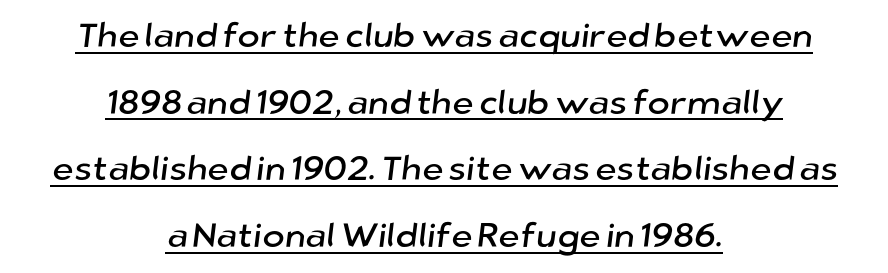
Q: Is the typeface a serif or a sans-serif typeface? A: Sans-serif.
Q: Is the text underlined? A: Yes.
Q: How is the paragraph aligned? A: Centered.
Q: Is the spacing between letters normal or unusually wide? A: Normal.
Q: Is the spacing between lines tight, normal or loose? A: Loose.
Q: Width (condensed, normal, or wide)? A: Normal.
Q: Stroke contrast? A: Low.
Q: x-height? A: Medium.
Q: Monospaced? A: No.
